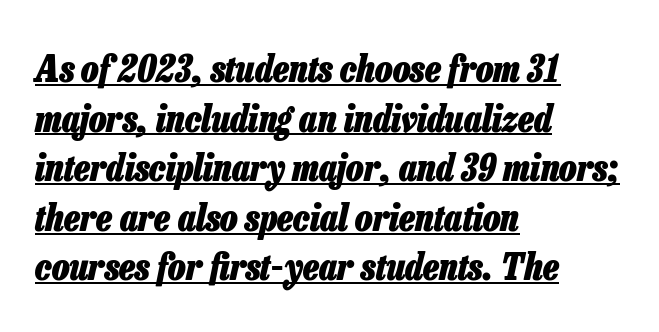
{"italic": "yes", "lean": "right", "slant_degrees": 13, "bold": "yes", "weight": "heavy", "width": "condensed", "stroke_contrast": "low", "x_height": "medium", "monospaced": "no", "underline": "yes", "align": "left", "line_spacing": "normal", "line_spacing_ratio": 1.34, "letter_spacing": "normal", "letter_spacing_em": 0.0, "glyph_px": 37}
